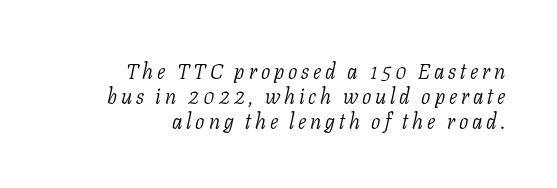
The letters look calm and open, with moderate or lighter stems. Each row of text sits above clean, open space. Italic? Definitely — the glyphs are oblique. Typeset ragged left — the right edge is the straight one.
